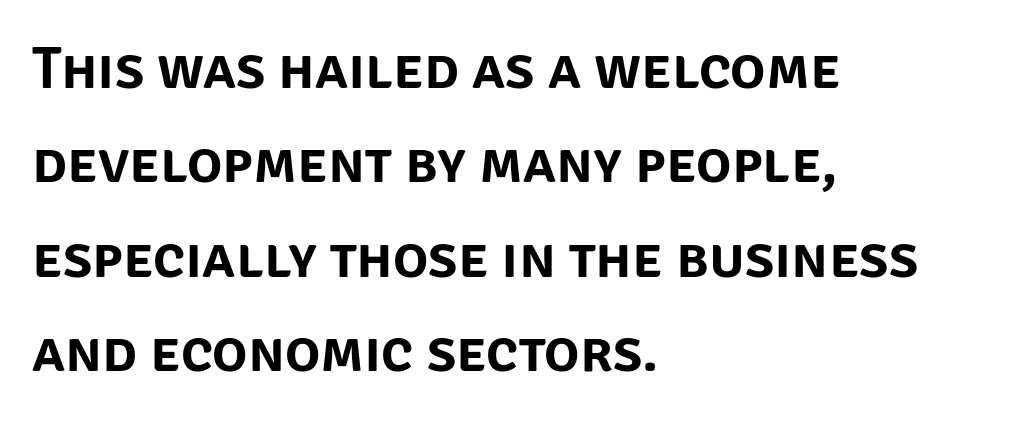
Q: Is the text italic (slanted)? A: No, it is upright.
Q: Is the typeface a serif or a sans-serif typeface? A: Sans-serif.
Q: Is the text underlined? A: No.
Q: How is the paragraph aligned? A: Left-aligned.
Q: Is the spacing between letters normal or unusually wide? A: Normal.
Q: Is the spacing between lines tight, normal or loose? A: Normal.
Q: Width (condensed, normal, or wide)? A: Normal.
Q: Stroke contrast? A: Low.
Q: x-height? A: Large.
Q: Monospaced? A: No.
